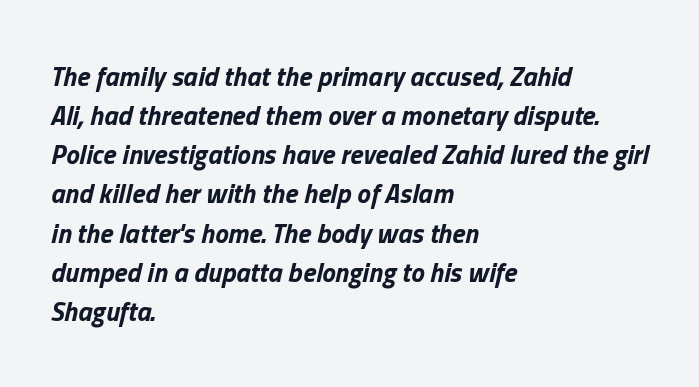
Typeset ragged right — the left edge is the straight one. Words appear dense and cohesive because spacing is normal. Quick note: interline space is typical. Slant detected: the letters are inclined. The space directly below the letters is spotless. Every letter is thick-stroked: bold, no question.
